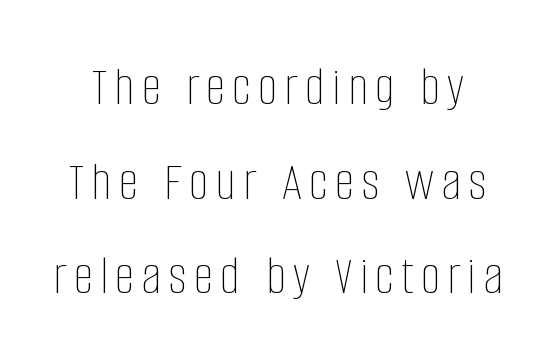
Anything drawn beneath the words? Only blank space. If you measured baseline to baseline, you'd find a middling distance. The typography opts for an upright posture over an oblique one. These lines are rendered in a variable-pitch font. Ink coverage per letter is moderate at most.
